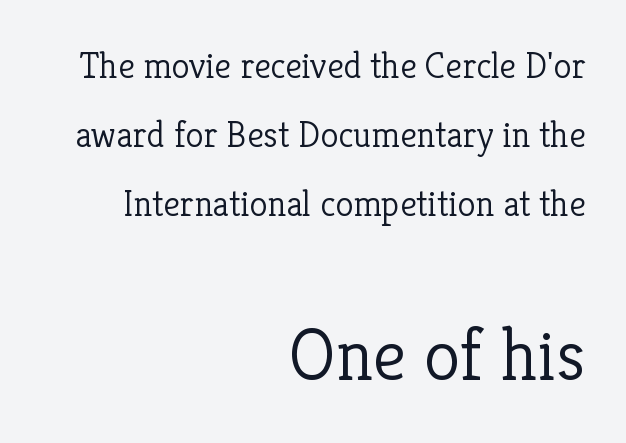
The words here are not underlined. Looks like regular typesetting: each glyph gets only the width it needs. This sample uses an upright cut, with every glyph sitting square on the baseline. Top chunk: small. Bottom chunk: large. Heaviness? Minimal to ordinary, like unemphasized prose.
